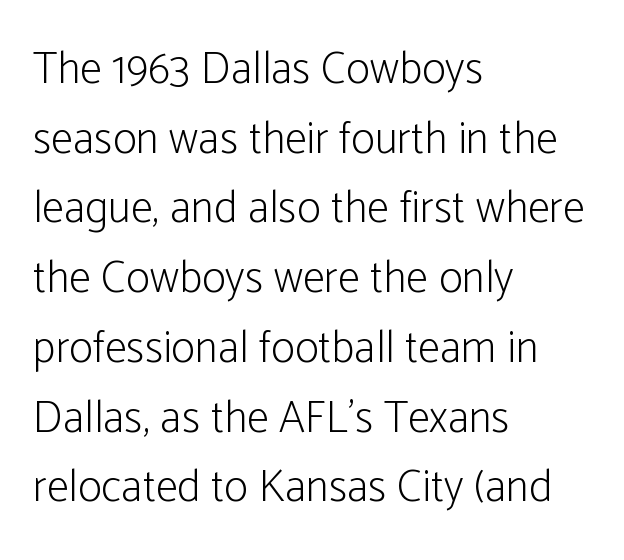
{"serif": "no", "italic": "no", "bold": "no", "weight": "light", "width": "condensed", "stroke_contrast": "low", "x_height": "medium", "monospaced": "no", "underline": "no", "align": "left", "line_spacing": "normal", "line_spacing_ratio": 1.55, "letter_spacing": "normal", "letter_spacing_em": 0.0, "glyph_px": 45}
